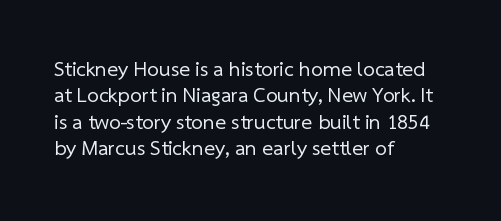
Q: Is the text bold? A: No.
Q: Is the text underlined? A: No.
Q: How is the paragraph aligned? A: Left-aligned.
Q: Is the spacing between letters normal or unusually wide? A: Normal.
Q: Is the spacing between lines tight, normal or loose? A: Normal.
